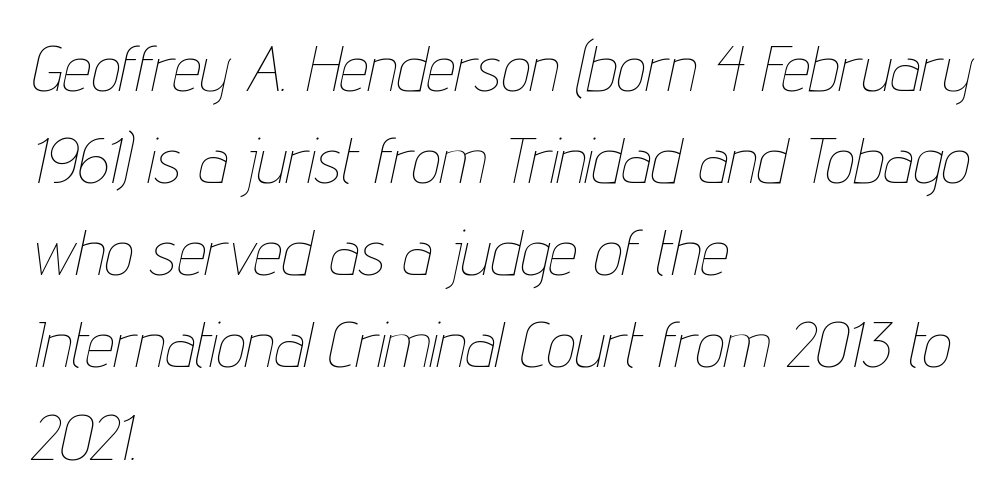
Q: Is the text bold? A: No.
Q: Is the text italic (slanted)? A: Yes, it leans right by about 12 degrees.
Q: Is the text underlined? A: No.
Q: How is the paragraph aligned? A: Left-aligned.
Q: Is the spacing between letters normal or unusually wide? A: Normal.
Q: Is the spacing between lines tight, normal or loose? A: Normal.
Q: Width (condensed, normal, or wide)? A: Condensed.
Q: Stroke contrast? A: Low.
Q: x-height? A: Medium.
Q: Monospaced? A: No.
